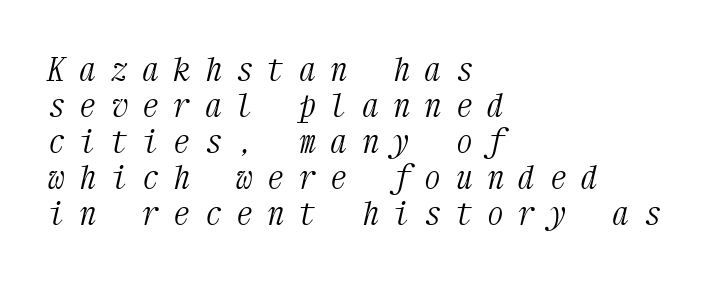
Weight: in the light-to-regular range. Which margin do the lines hug? The left one — the right edge is uneven. Compared with ordinary roman type, these characters are visibly tilted. The space directly below the letters is spotless. The space between consecutive lines is stingy. The rendering uses typewriter-style spacing with identical character cells.
